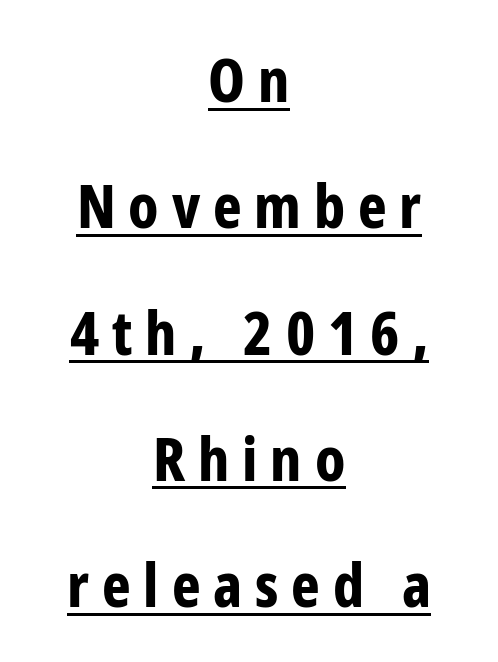
Q: Is the text bold? A: Yes.
Q: Is the text italic (slanted)? A: No, it is upright.
Q: Is the typeface a serif or a sans-serif typeface? A: Sans-serif.
Q: Is the text underlined? A: Yes.
Q: How is the paragraph aligned? A: Centered.
Q: Is the spacing between letters normal or unusually wide? A: Unusually wide.
Q: Is the spacing between lines tight, normal or loose? A: Loose.
Q: Width (condensed, normal, or wide)? A: Condensed.
Q: Stroke contrast? A: Low.
Q: x-height? A: Medium.
Q: Monospaced? A: No.
